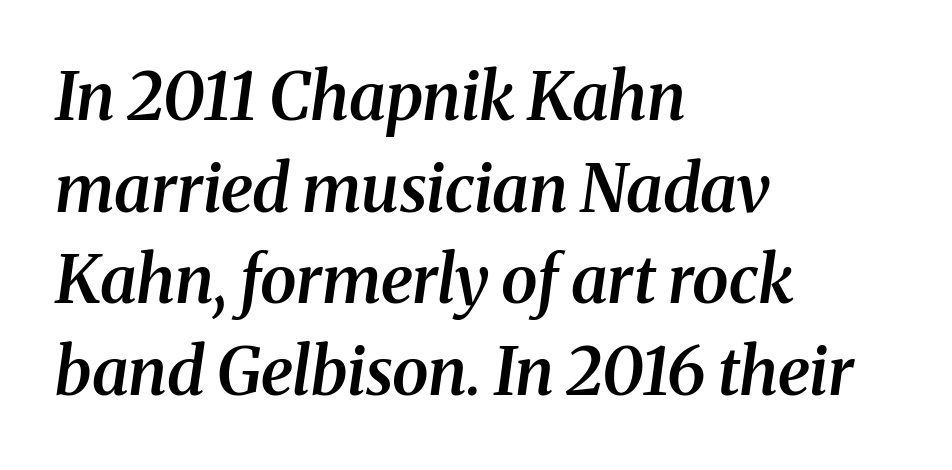
Each glyph is drawn with semibold strokes, heavier than normal yet not fully bold. All the whitespace from short lines collects on the right. Is this a sans? No — the strokes have serifs. A typesetter would call this proportional, since set widths differ per character.
